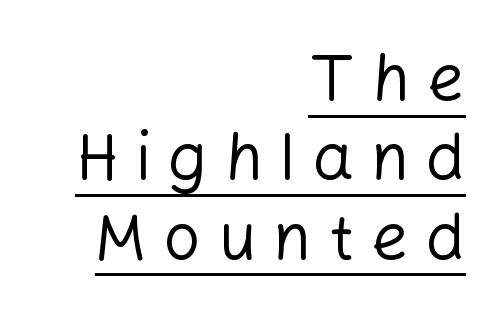
The image shows 65 px regular-weight sans-serif type, upright; set right-aligned, line spacing 1.22x, unusually wide letter spacing (+0.26 em), underlined; low stroke contrast and a medium x-height.
